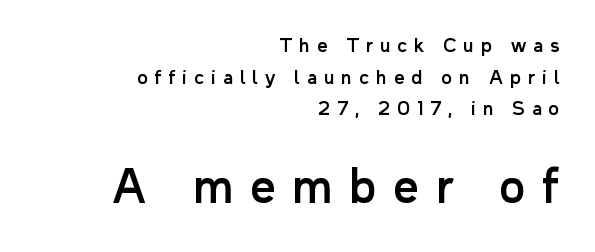
Q: Is the text italic (slanted)? A: No, it is upright.
Q: Is the typeface a serif or a sans-serif typeface? A: Sans-serif.
Q: Is the text underlined? A: No.
Q: How is the paragraph aligned? A: Right-aligned.
Q: Is the spacing between letters normal or unusually wide? A: Unusually wide.
Q: Which block of text is set in a larger size, the first (top) or the second (bottom)? A: The second (bottom) one.
Q: Width (condensed, normal, or wide)? A: Normal.
Q: Stroke contrast? A: Low.
Q: x-height? A: Medium.
Q: Monospaced? A: No.
